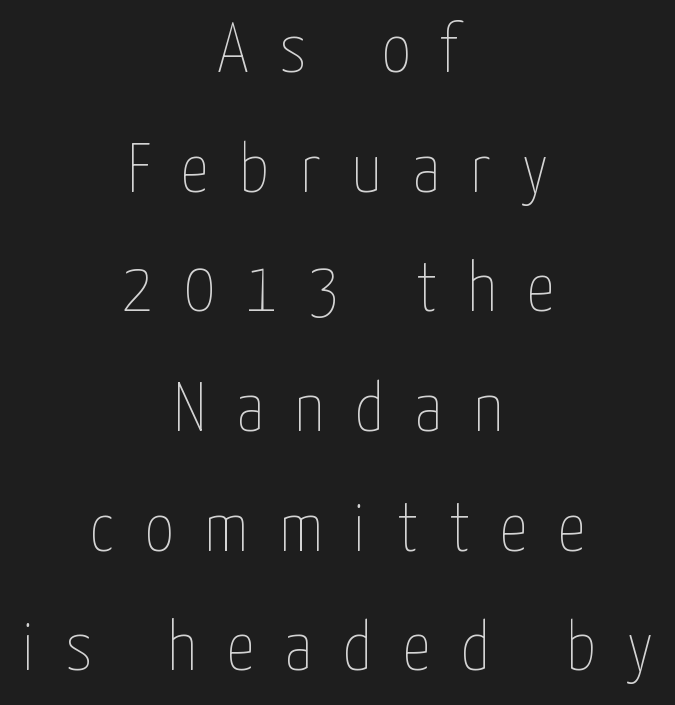
Plain, unruled lines of type. Do the letters lean? They stand straight. The characters are drawn with everyday or finer stroke widths. Varying glyph widths throughout — classic text-font behaviour. Loose tracking; the words dissolve into strings of separated letters. Compared with a flush-left layout, this one balances lines on the center instead.
